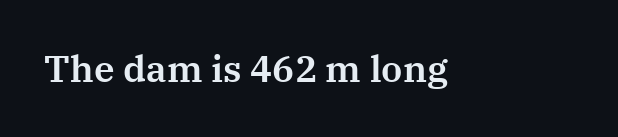
Q: Is the text italic (slanted)? A: No, it is upright.
Q: Is the typeface a serif or a sans-serif typeface? A: Serif.
Q: Is the text underlined? A: No.
Q: Is the spacing between letters normal or unusually wide? A: Normal.
Q: Width (condensed, normal, or wide)? A: Normal.
Q: Stroke contrast? A: Medium.
Q: x-height? A: Medium.
Q: Monospaced? A: No.
